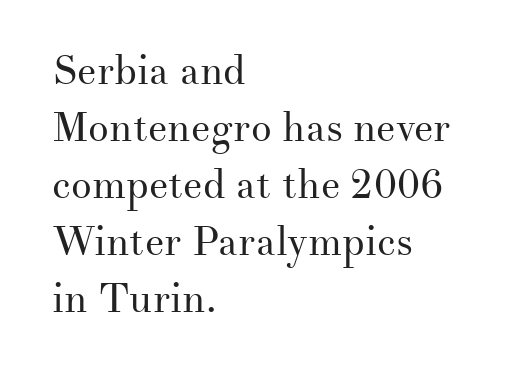
Q: Is the text bold? A: No.
Q: Is the text italic (slanted)? A: No, it is upright.
Q: Is the typeface a serif or a sans-serif typeface? A: Serif.
Q: Is the text underlined? A: No.
Q: How is the paragraph aligned? A: Left-aligned.
Q: Is the spacing between letters normal or unusually wide? A: Normal.
Q: Is the spacing between lines tight, normal or loose? A: Normal.
Q: Width (condensed, normal, or wide)? A: Normal.
Q: Stroke contrast? A: Medium.
Q: x-height? A: Small.
Q: Monospaced? A: No.
